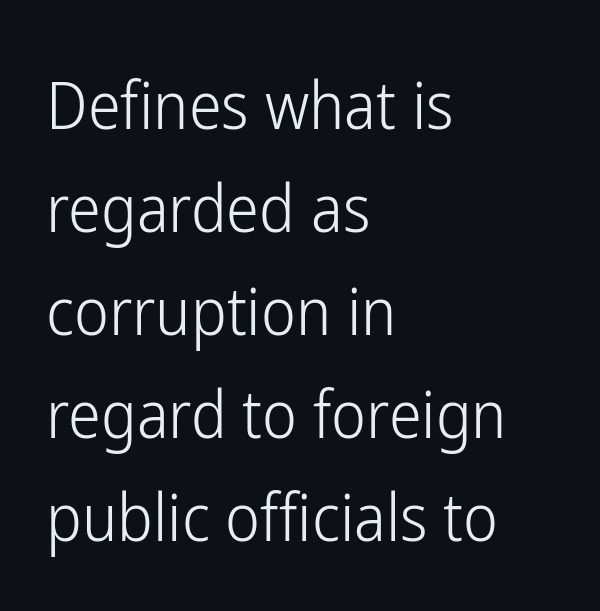
{"serif": "no", "italic": "no", "bold": "no", "weight": "light", "width": "condensed", "stroke_contrast": "low", "x_height": "medium", "monospaced": "no", "underline": "no", "align": "left", "line_spacing": "normal", "line_spacing_ratio": 1.56, "letter_spacing": "normal", "letter_spacing_em": 0.0, "glyph_px": 66}
